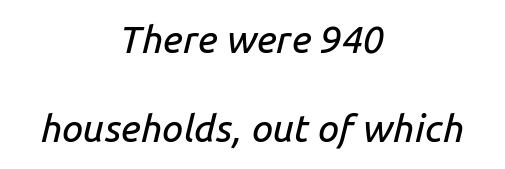
The image shows 38 px text type, italic (leaning right); set centered, loose line spacing (2.34x), normal letter spacing, not underlined; low stroke contrast and a medium x-height.
